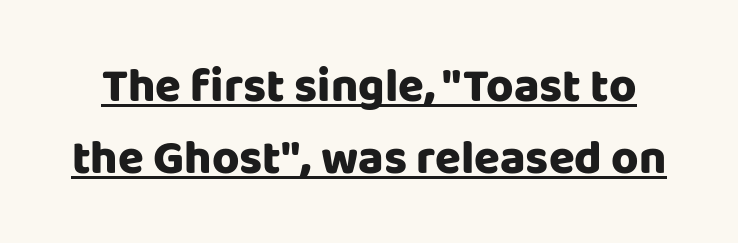
The image shows 47 px heavy sans-serif type, upright; set normal line spacing (1.53x), normal letter spacing, underlined; low stroke contrast and a large x-height.
